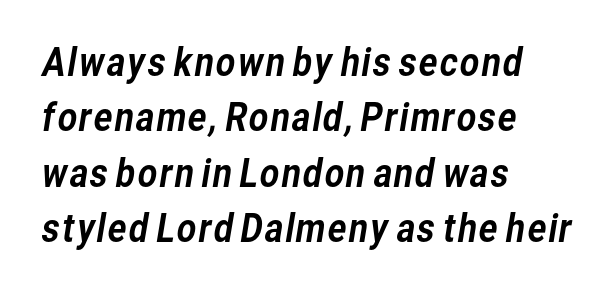
{"serif": "no", "width": "normal", "stroke_contrast": "low", "x_height": "medium", "monospaced": "no", "underline": "no", "align": "left", "line_spacing": "normal", "line_spacing_ratio": 1.46, "letter_spacing": "normal", "letter_spacing_em": 0.0, "glyph_px": 38}
